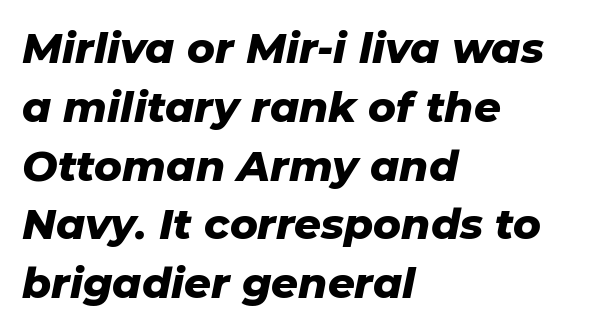
Students, observe: this is what conventionally led text looks like. Bare-footed words on every line. Is this a fixed-width face? No — the glyphs have proportional, varying widths. Slanted lettering throughout. The type is set solid horizontally, with unmodified tracking. Typographic density is high because the face is bold.
